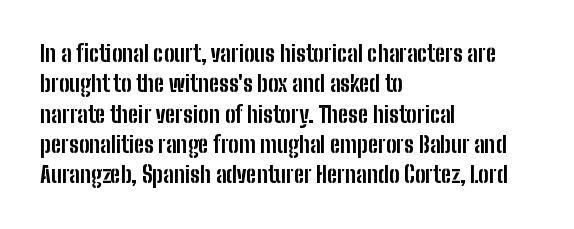
The paragraph shown leans on its left margin. The glyphs have the mass of a bold cut. How are the letters spaced? Ordinarily, with no added tracking. This sample uses an upright cut, with every glyph sitting square on the baseline.
